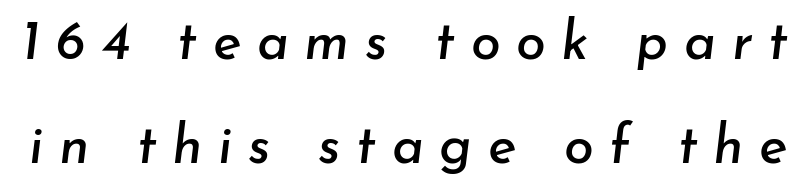
Q: Is the text italic (slanted)? A: Yes, it leans right by about 7 degrees.
Q: Is the text underlined? A: No.
Q: Is the spacing between letters normal or unusually wide? A: Unusually wide.
Q: Is the spacing between lines tight, normal or loose? A: Loose.
Q: Width (condensed, normal, or wide)? A: Normal.
Q: Stroke contrast? A: Low.
Q: x-height? A: Small.
Q: Monospaced? A: No.
